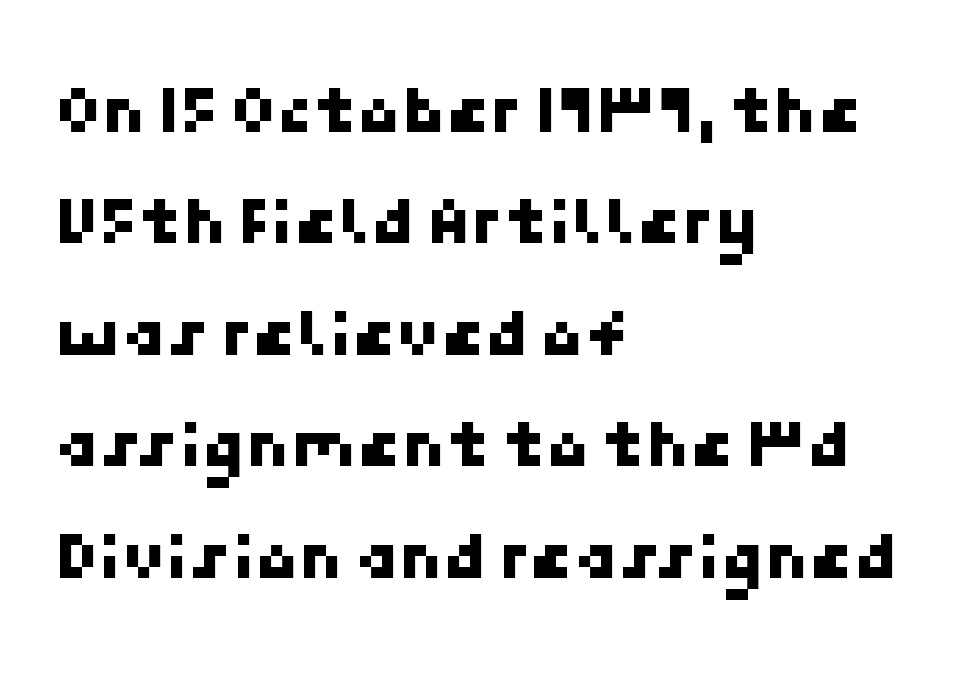
The image shows 71 px sans-serif type; set left-aligned, normal line spacing (1.57x), normal letter spacing, not underlined; low stroke contrast and a medium x-height.
